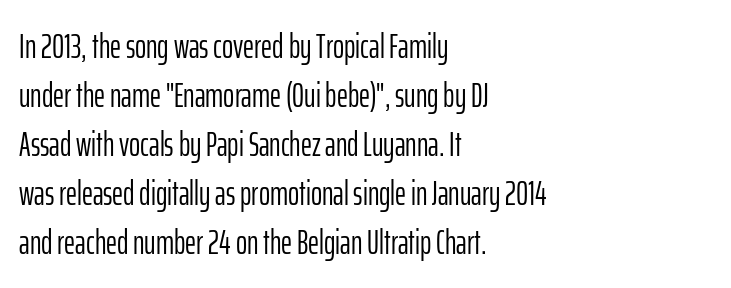
Q: Is the text bold? A: No.
Q: Is the text italic (slanted)? A: No, it is upright.
Q: Is the typeface a serif or a sans-serif typeface? A: Sans-serif.
Q: Is the text underlined? A: No.
Q: How is the paragraph aligned? A: Left-aligned.
Q: Is the spacing between letters normal or unusually wide? A: Normal.
Q: Is the spacing between lines tight, normal or loose? A: Normal.
Q: Width (condensed, normal, or wide)? A: Condensed.
Q: Stroke contrast? A: Low.
Q: x-height? A: Medium.
Q: Monospaced? A: No.
